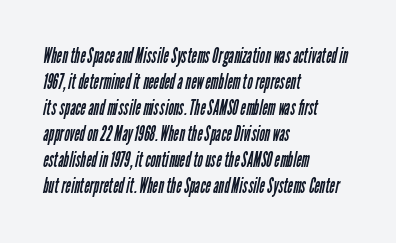
The image shows 21 px text type; set left-aligned, line spacing 1.24x, normal letter spacing, not underlined.
